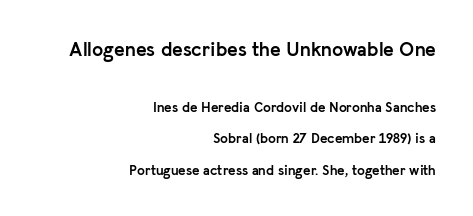
The image shows 20 px bold type, upright; set right-aligned, loose line spacing (2.24x), normal letter spacing, not underlined; the first (top) block is 1.43x larger.
